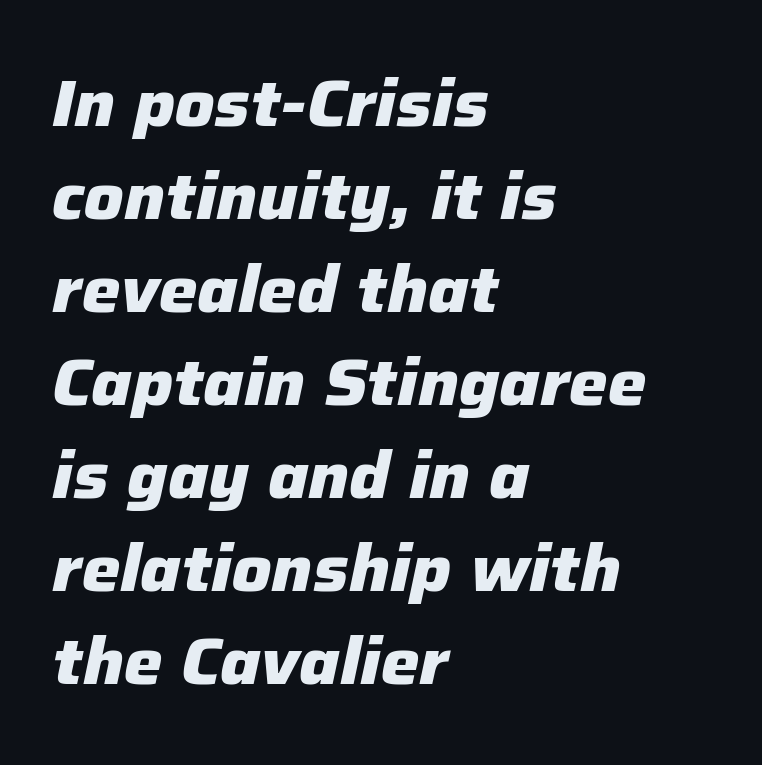
{"italic": "yes", "lean": "right", "slant_degrees": 12, "bold": "yes", "weight": "heavy", "width": "normal", "stroke_contrast": "low", "x_height": "medium", "monospaced": "no", "underline": "no", "align": "left", "line_spacing": "normal", "line_spacing_ratio": 1.43, "letter_spacing": "normal", "letter_spacing_em": 0.0, "glyph_px": 65}
